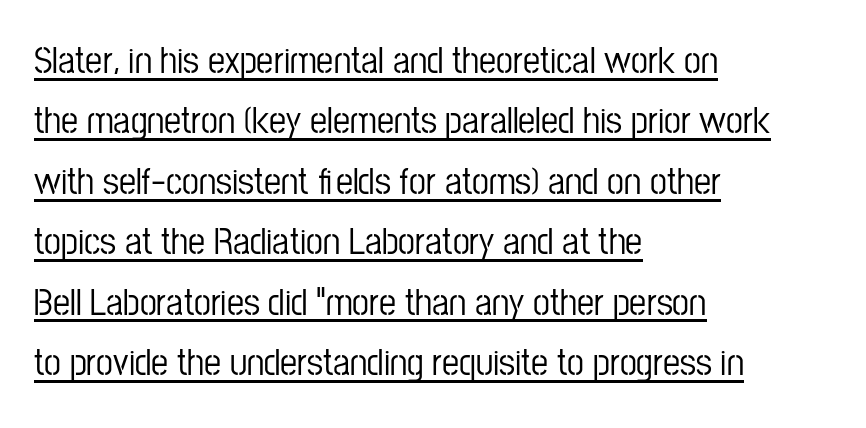
The image shows 38 px condensed sans-serif type, upright; set left-aligned, normal line spacing (1.59x), normal letter spacing, underlined; low stroke contrast and a medium x-height.
